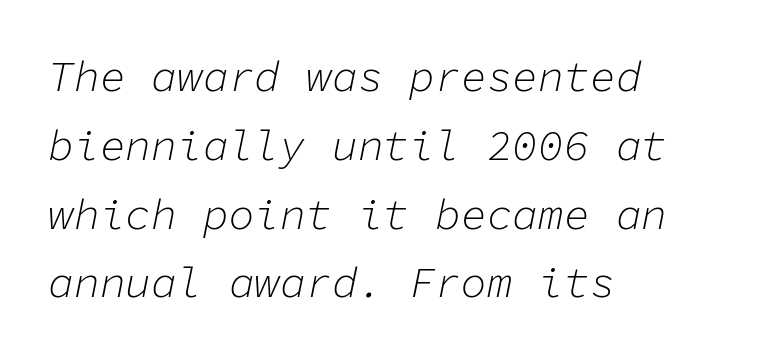
Q: Is the text bold? A: No.
Q: Is the text italic (slanted)? A: Yes, it leans right by about 11 degrees.
Q: Is the text underlined? A: No.
Q: How is the paragraph aligned? A: Left-aligned.
Q: Is the spacing between letters normal or unusually wide? A: Normal.
Q: Is the spacing between lines tight, normal or loose? A: Normal.
Q: Width (condensed, normal, or wide)? A: Normal.
Q: Stroke contrast? A: Low.
Q: x-height? A: Medium.
Q: Monospaced? A: Yes.
